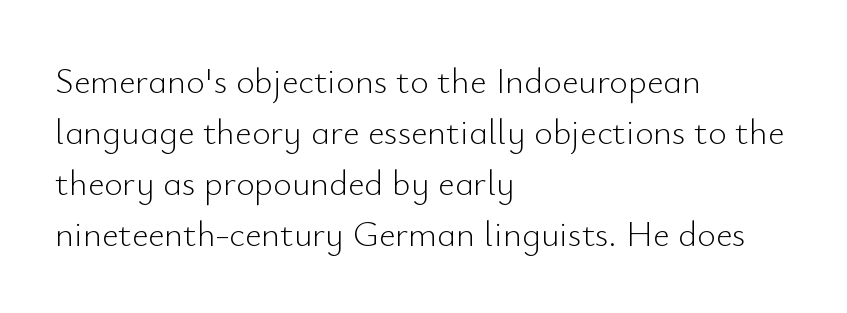
The image shows 36 px light sans-serif type, upright; set left-aligned, normal line spacing (1.42x), normal letter spacing, not underlined; low stroke contrast and a small x-height.
